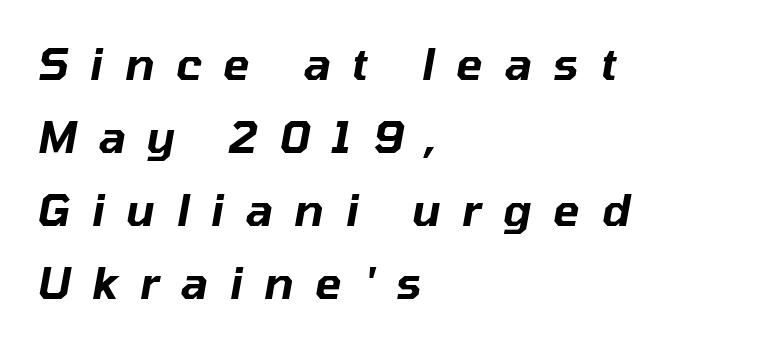
The image shows 44 px text type, italic (leaning right); set left-aligned, normal line spacing (1.66x), unusually wide letter spacing (+0.49 em), not underlined; low stroke contrast and a medium x-height.
